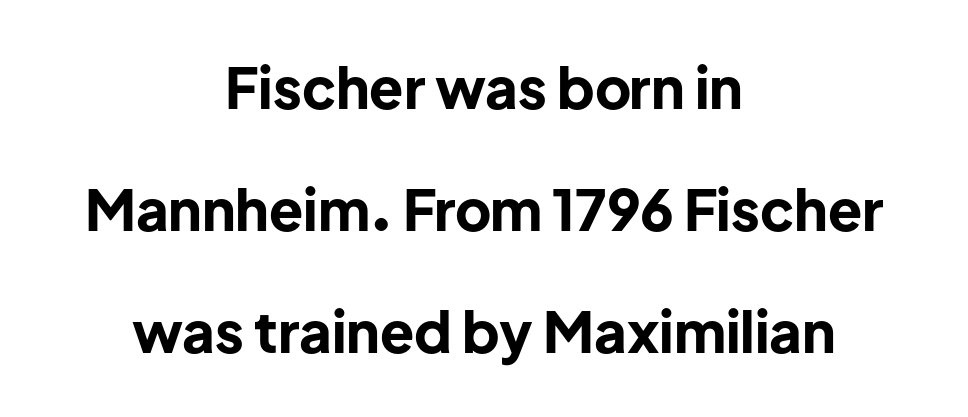
Letterform terminals end flat and unadorned throughout the passage. Any mark beneath the type? The region is blank. You could fit nearly another row in the gap between these rows. The tracking reads as untouched default to a designer's eye.
